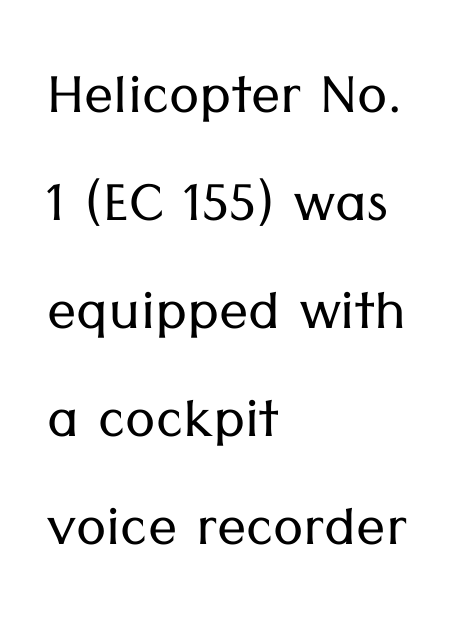
{"serif": "no", "italic": "no", "bold": "no", "weight": "light", "width": "normal", "stroke_contrast": "low", "x_height": "medium", "monospaced": "no", "underline": "no", "align": "left", "line_spacing": "normal", "line_spacing_ratio": 1.48, "letter_spacing": "normal", "letter_spacing_em": 0.0, "glyph_px": 73}
